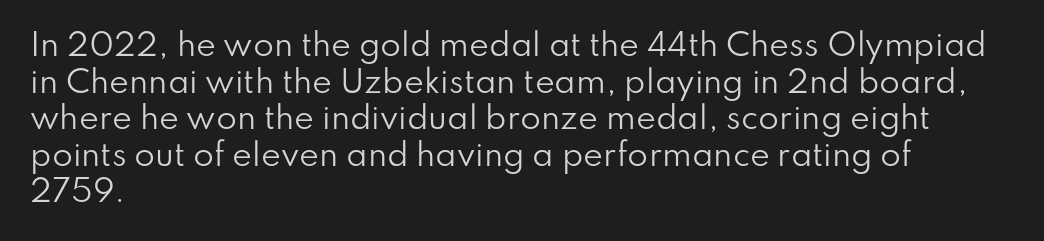
The image shows 30 px regular-weight sans-serif type, upright; set left-aligned, line spacing 1.22x, normal letter spacing, not underlined; low stroke contrast and a small x-height.
